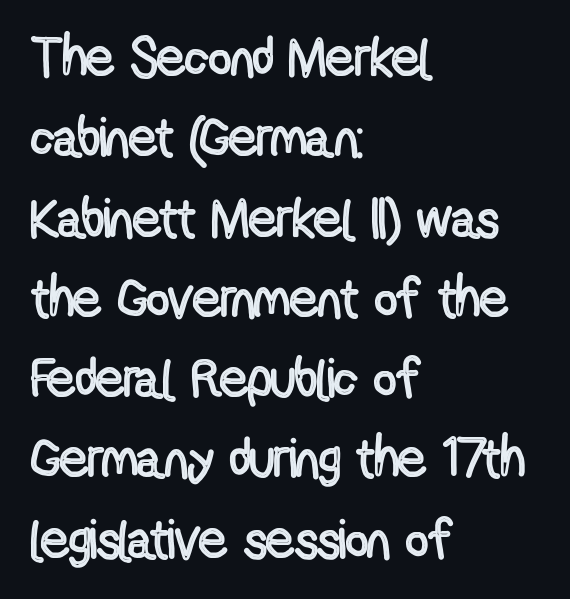
The image shows 55 px condensed type, upright; set left-aligned, normal line spacing (1.46x), normal letter spacing, not underlined; a medium x-height.
